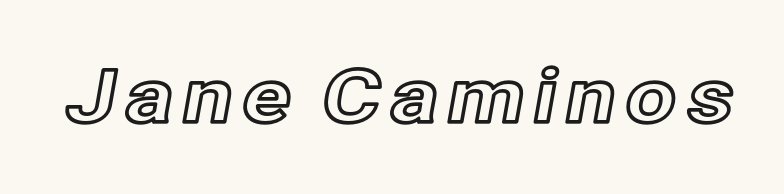
{"width": "normal", "x_height": "medium", "monospaced": "no", "underline": "no", "glyph_px": 74}
